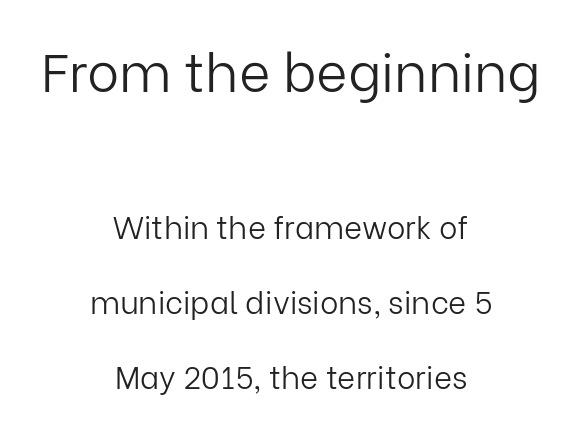
The image shows 54 px light sans-serif type, upright; set centered, loose line spacing (2.42x), normal letter spacing, not underlined; the first (top) block is 1.74x larger; low stroke contrast and a medium x-height.
